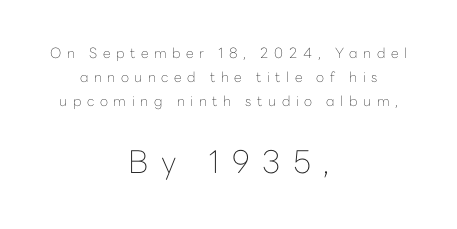
Reading down the block, each line starts at a different indent, mirrored at its end. Leading: standard. The axis of the letterforms is exactly vertical. These two chunks differ in scale, with the bottom chunk taking the larger measure. Display-style spreading of the glyphs; the letterfit is very open.
